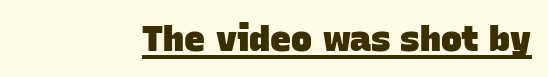
The string is rendered with underlining switched on. What weight is shown? A full bold with thick strokes. To sum up the face: it is a sans, with no serifs. Character widths vary here, with narrow letters taking less room than wide ones. Each word holds together tightly as a unit, with standard inter-letter gaps.
